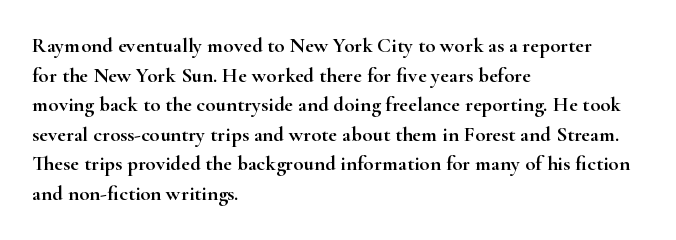
Caption: standard tracking, unaltered. Only glyphs here, with clear space below each row. The line-height multiplier appears to be the usual default. The typography opts for an upright posture over an oblique one. A student would call this left alignment; a typographer would say flush left, rag right.
